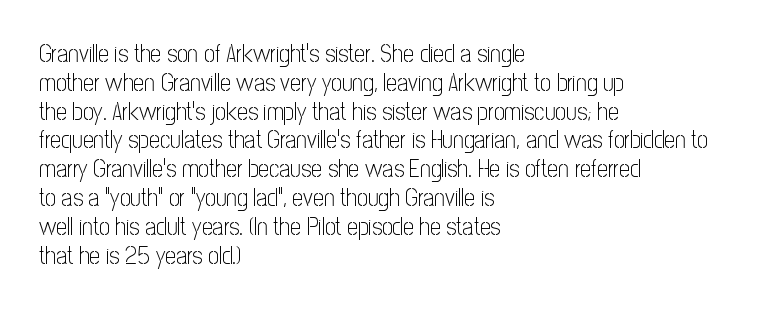
Q: Is the text bold? A: No.
Q: Is the text italic (slanted)? A: No, it is upright.
Q: Is the text underlined? A: No.
Q: How is the paragraph aligned? A: Left-aligned.
Q: Is the spacing between letters normal or unusually wide? A: Normal.
